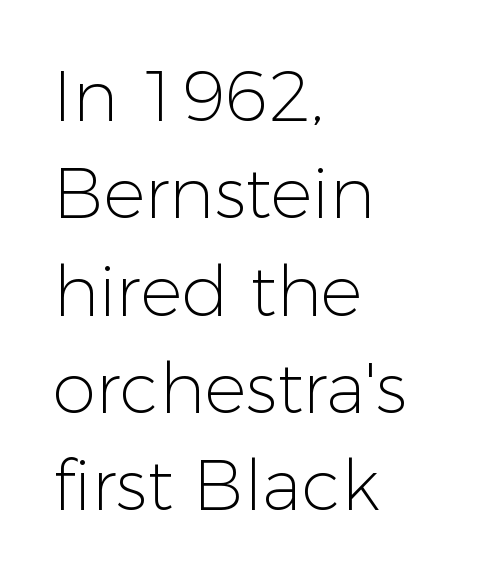
{"serif": "no", "italic": "no", "bold": "no", "weight": "light", "width": "normal", "stroke_contrast": "low", "x_height": "medium", "monospaced": "no", "underline": "no", "align": "left", "line_spacing": "normal", "line_spacing_ratio": 1.39, "letter_spacing": "normal", "letter_spacing_em": 0.0, "glyph_px": 70}
